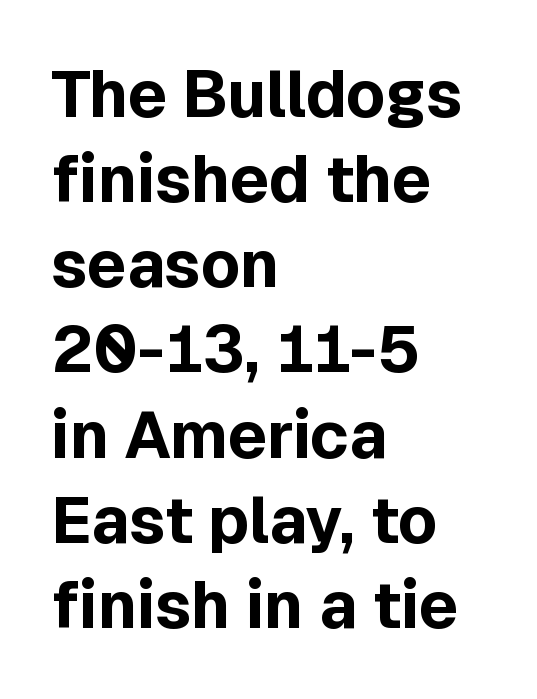
Look at the tracking — it's just the regular setting, nothing added. Does the weight exceed regular? Yes, all the way to bold. Unmarked baselines from the first word to the last. To sum up the face: it is a sans, with no serifs.
